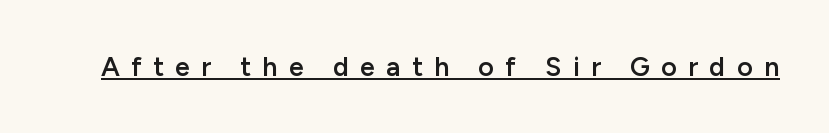
The image shows 27 px text type, upright; set unusually wide letter spacing (+0.42 em), underlined.
